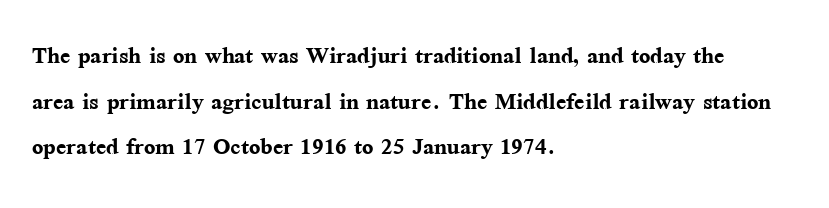
The image shows 30 px semibold serif type, upright; set left-aligned, normal line spacing (1.52x), normal letter spacing, not underlined; medium stroke contrast and a medium x-height.
